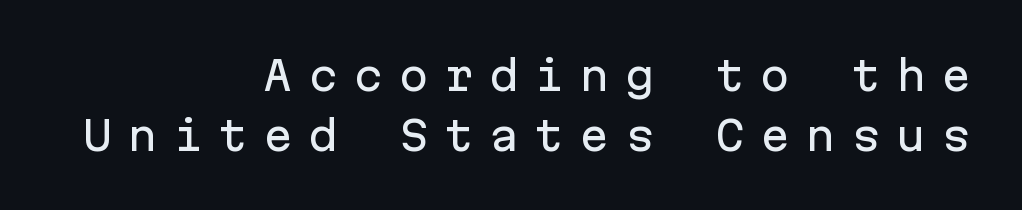
The image shows 40 px sans-serif type, upright, monospaced; set right-aligned, normal line spacing (1.49x), unusually wide letter spacing (+0.38 em), not underlined; low stroke contrast and a medium x-height.
